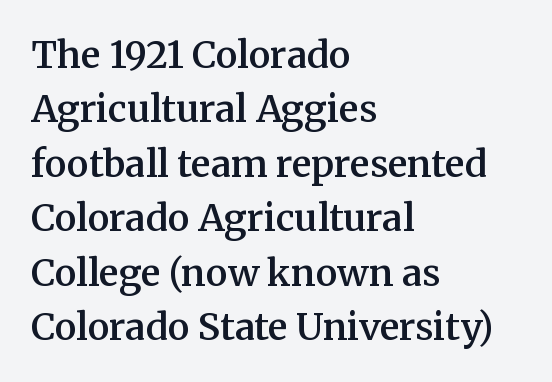
Q: Is the text bold? A: Semi-bold.
Q: Is the text italic (slanted)? A: No, it is upright.
Q: Is the typeface a serif or a sans-serif typeface? A: Serif.
Q: Is the text underlined? A: No.
Q: How is the paragraph aligned? A: Left-aligned.
Q: Is the spacing between letters normal or unusually wide? A: Normal.
Q: Is the spacing between lines tight, normal or loose? A: Normal.
Q: Width (condensed, normal, or wide)? A: Normal.
Q: Stroke contrast? A: Medium.
Q: x-height? A: Medium.
Q: Monospaced? A: No.
